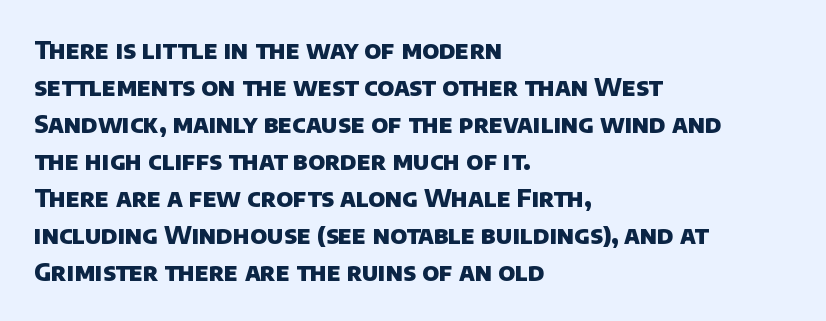
The image shows 24 px bold type; set left-aligned, normal line spacing (1.54x), normal letter spacing, not underlined.
